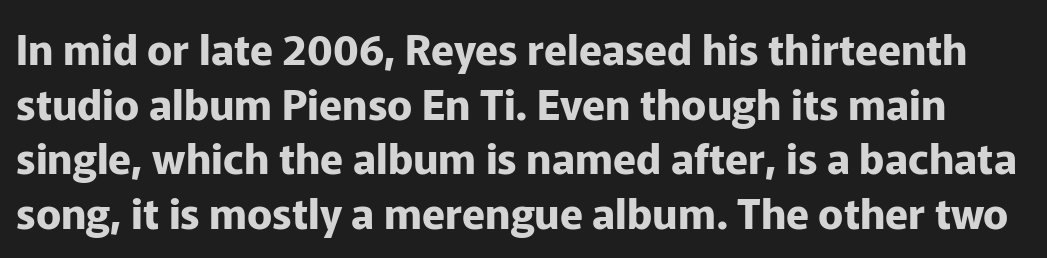
The image shows 42 px bold sans-serif type, upright; set normal line spacing (1.3x), normal letter spacing, not underlined; low stroke contrast and a medium x-height.
